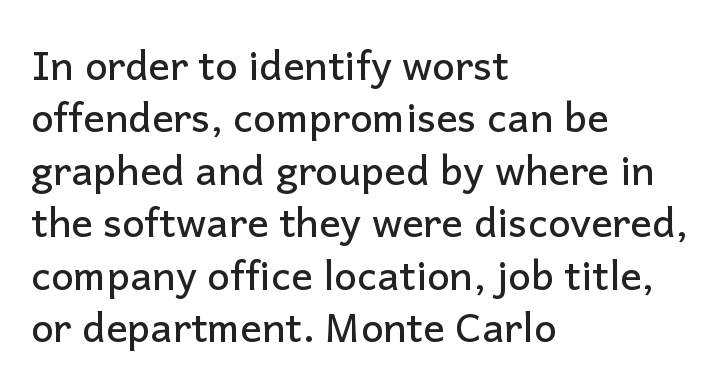
In terms of leading, this rendering sits right in the middle. Students, note that the glyphs here touch the page at normal intervals. Decoration check: the copy has no underline. The characters display no serif detailing; their extremities are plain.
